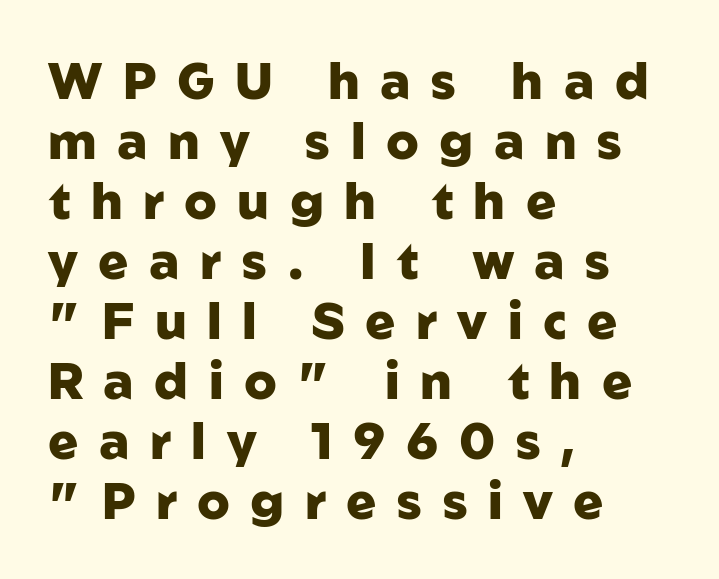
The image shows 50 px heavy sans-serif type, upright; set left-aligned, line spacing 1.2x, unusually wide letter spacing (+0.41 em), not underlined; low stroke contrast and a medium x-height.
